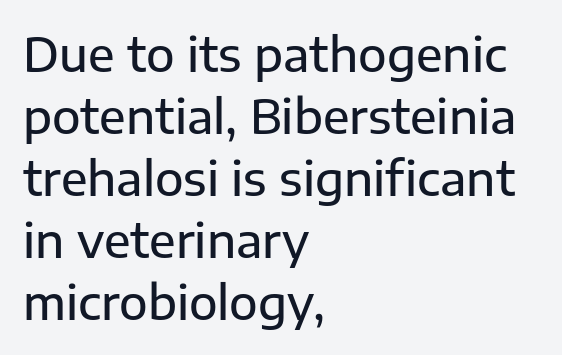
The image shows 47 px sans-serif type, upright; set left-aligned, normal line spacing (1.32x), normal letter spacing, not underlined; low stroke contrast and a medium x-height.
